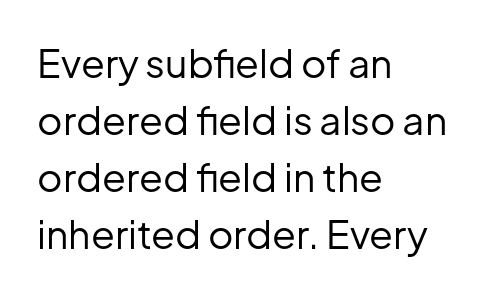
Letters have the restrained weight of plain body copy at most. Between one letter and the next there's only the usual sliver of space. In terms of letterform style, serifs are entirely absent. Horizontally, the lines are justified to the leading edge only. A typesetter would mark this as roman, not italic. Anything drawn beneath the words? Only blank space.
